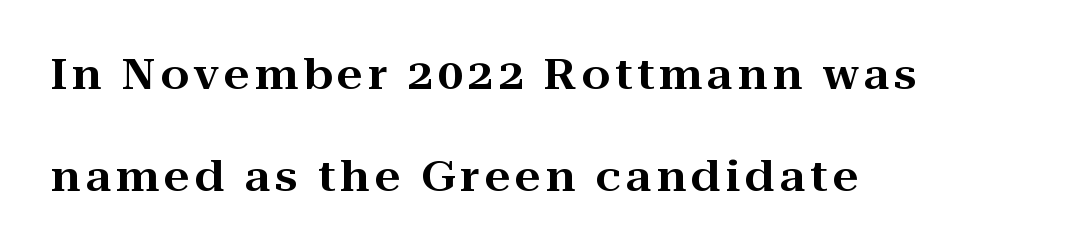
{"serif": "yes", "italic": "no", "width": "wide", "stroke_contrast": "high", "x_height": "medium", "monospaced": "no", "underline": "no", "align": "left", "line_spacing": "loose", "line_spacing_ratio": 2.48, "glyph_px": 41}
